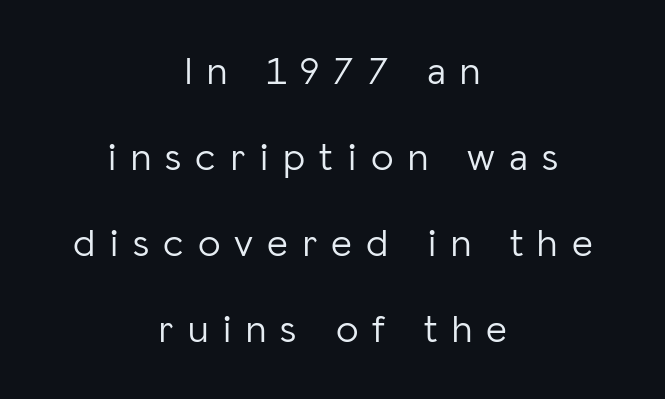
{"serif": "no", "italic": "no", "bold": "no", "weight": "light", "width": "normal", "stroke_contrast": "low", "x_height": "medium", "monospaced": "no", "underline": "no", "align": "center", "line_spacing": "loose", "line_spacing_ratio": 2.15, "letter_spacing": "wide", "letter_spacing_em": 0.35, "glyph_px": 40}
